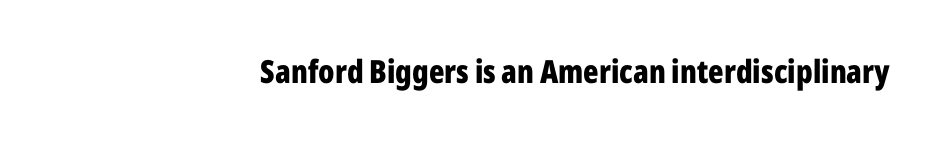
Every letter is thick-stroked: bold, no question. Font category for this specimen: sans-serif. The zone under the glyphs is completely vacant. Each line ends at the same right margin while the left side varies. The tracking reads as untouched default to a designer's eye. A typesetter would mark this as roman, not italic.
